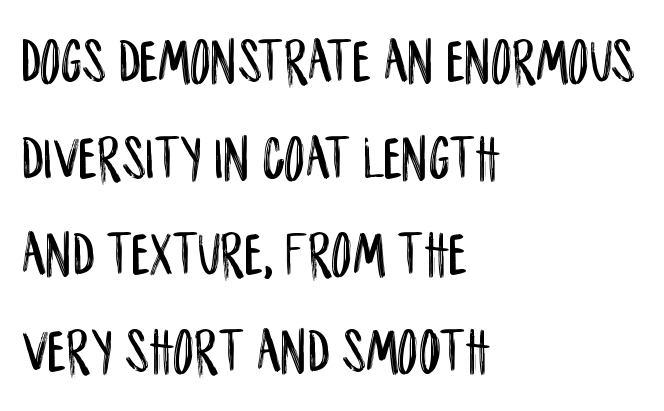
The image shows 64 px condensed sans-serif type, upright; set left-aligned, normal line spacing (1.51x), normal letter spacing, not underlined; low stroke contrast and a large x-height.
